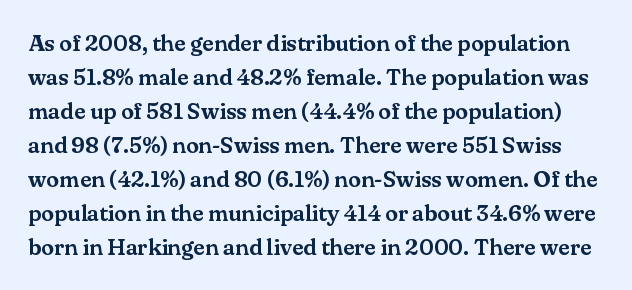
This sample keeps an unexceptional amount of space between lines. Here the glyphs are tracked normally, forming tight word shapes. This rendering features lettering with no underline. This is the regular roman posture of the typeface.
